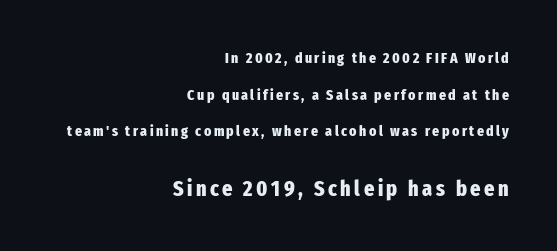
The image shows 22 px bold type, upright; set right-aligned, loose line spacing (2.44x), not underlined; the second (bottom) block is 1.47x larger.
